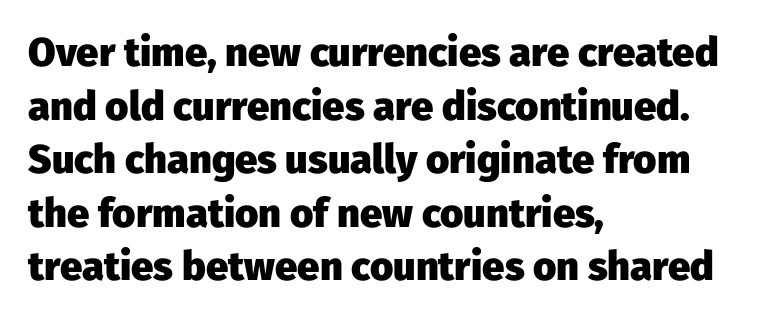
Q: Is the text bold? A: Yes.
Q: Is the text italic (slanted)? A: No, it is upright.
Q: Is the typeface a serif or a sans-serif typeface? A: Sans-serif.
Q: Is the text underlined? A: No.
Q: How is the paragraph aligned? A: Left-aligned.
Q: Is the spacing between letters normal or unusually wide? A: Normal.
Q: Is the spacing between lines tight, normal or loose? A: Normal.
Q: Width (condensed, normal, or wide)? A: Normal.
Q: Stroke contrast? A: Low.
Q: x-height? A: Medium.
Q: Monospaced? A: No.
